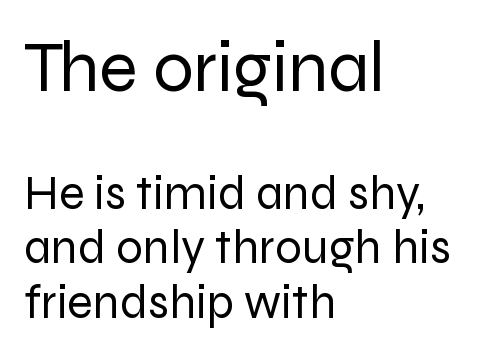
Each letter keeps its own natural width here, so spacing adapts to shape. Descenders are the only things crossing below the line. The compositor pushed each line to the left boundary. The rendering uses a small line-height, squeezing the rows.
